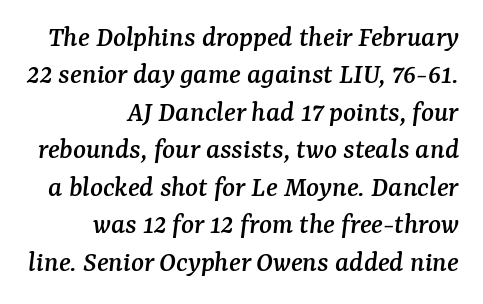
The rag falls on the left side of this text block. The foot of each line stays bare and open. The designer left line spacing at the default. I'd call this a serif setting — the letters wear small feet. Varying glyph widths throughout — classic text-font behaviour. Italic? Definitely — the glyphs are oblique.
